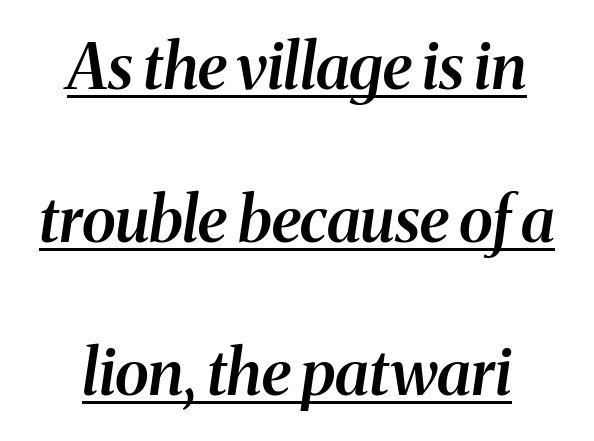
{"serif": "yes", "italic": "yes", "lean": "right", "slant_degrees": 8, "bold": "semi", "weight": "semibold", "width": "normal", "stroke_contrast": "medium", "x_height": "medium", "monospaced": "no", "underline": "yes", "align": "center", "line_spacing": "loose", "line_spacing_ratio": 2.43, "letter_spacing": "normal", "letter_spacing_em": 0.0, "glyph_px": 63}
